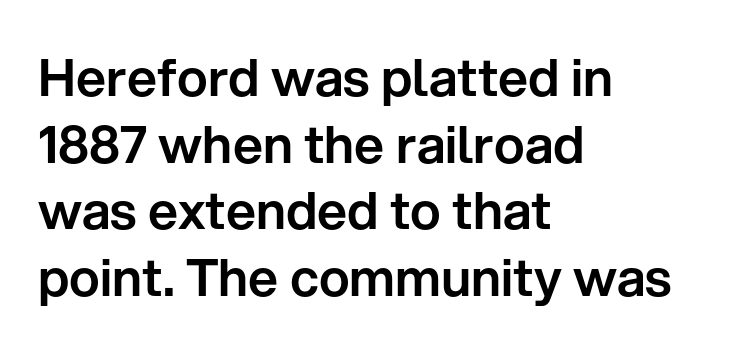
{"serif": "no", "italic": "no", "width": "normal", "stroke_contrast": "low", "x_height": "medium", "monospaced": "no", "underline": "no", "align": "left", "line_spacing": "normal", "line_spacing_ratio": 1.28, "letter_spacing": "normal", "letter_spacing_em": 0.0, "glyph_px": 52}
